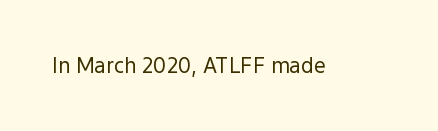
Q: Is the text bold? A: No.
Q: Is the text italic (slanted)? A: No, it is upright.
Q: Is the text underlined? A: No.
Q: Is the spacing between letters normal or unusually wide? A: Normal.
